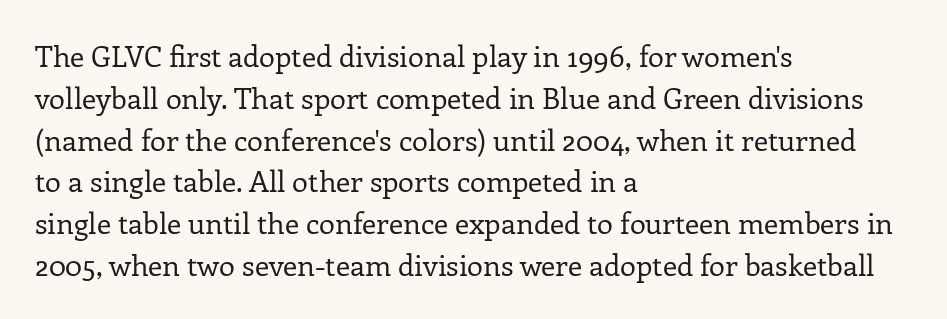
{"serif": "yes", "italic": "no", "bold": "no", "weight": "regular", "width": "normal", "stroke_contrast": "low", "x_height": "medium", "monospaced": "no", "underline": "no", "align": "left", "line_spacing": "normal", "line_spacing_ratio": 1.44, "letter_spacing": "normal", "letter_spacing_em": 0.0, "glyph_px": 29}
